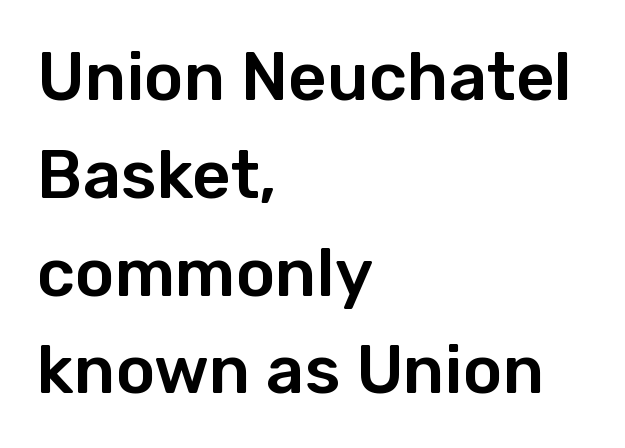
{"serif": "no", "italic": "no", "width": "normal", "stroke_contrast": "low", "x_height": "medium", "monospaced": "no", "underline": "no", "align": "left", "line_spacing": "normal", "line_spacing_ratio": 1.46, "letter_spacing": "normal", "letter_spacing_em": 0.0, "glyph_px": 67}
